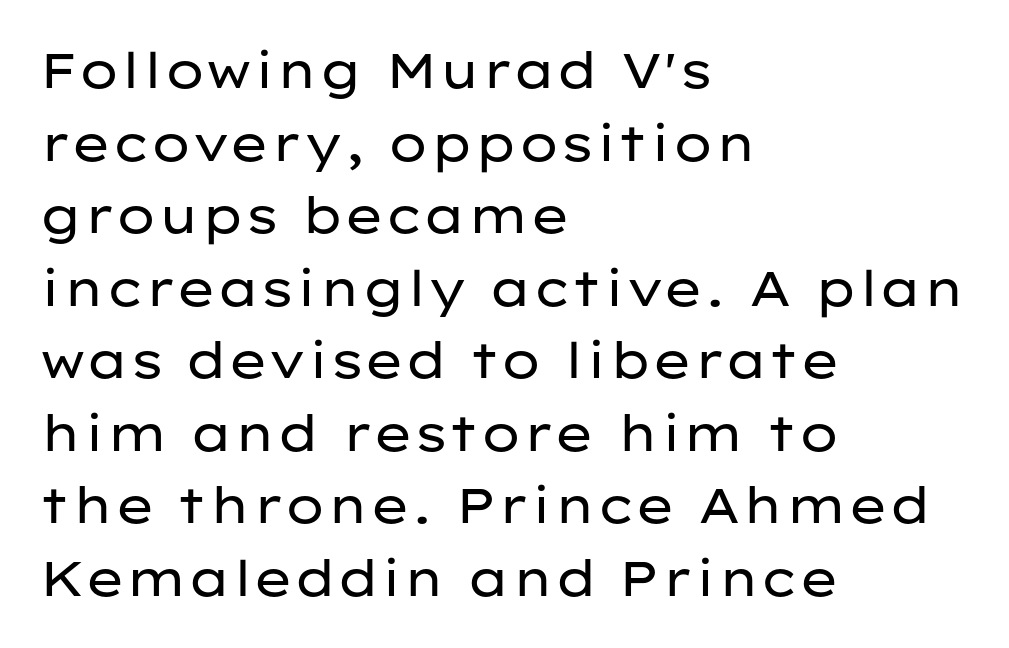
The image shows 49 px regular-weight, wide sans-serif type, upright; set left-aligned, normal line spacing (1.48x), normal letter spacing, not underlined; low stroke contrast and a medium x-height.
